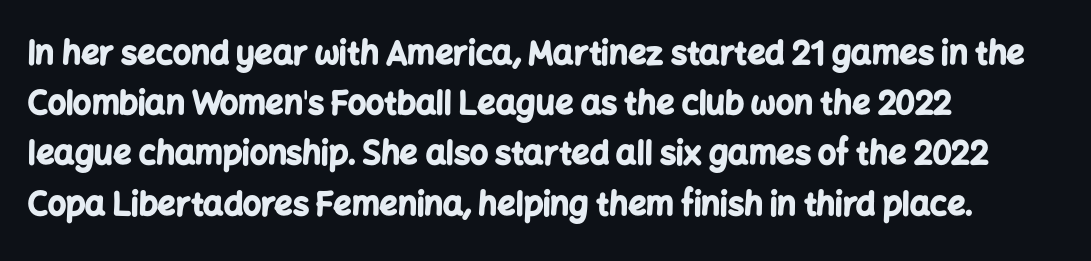
The image shows 32 px bold sans-serif type, upright; set left-aligned, normal line spacing (1.57x), normal letter spacing, not underlined; low stroke contrast and a medium x-height.
